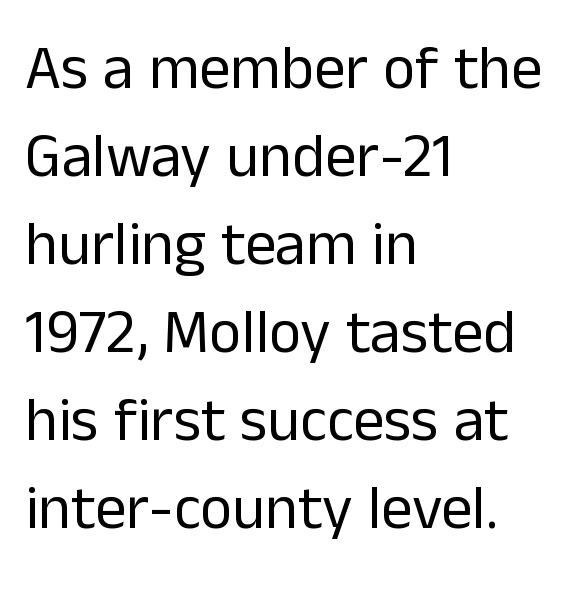
The type is set solid horizontally, with unmodified tracking. Leading: standard. You can tell it's not italic because the verticals are truly vertical. Just letters on the line, the space beneath them empty.
